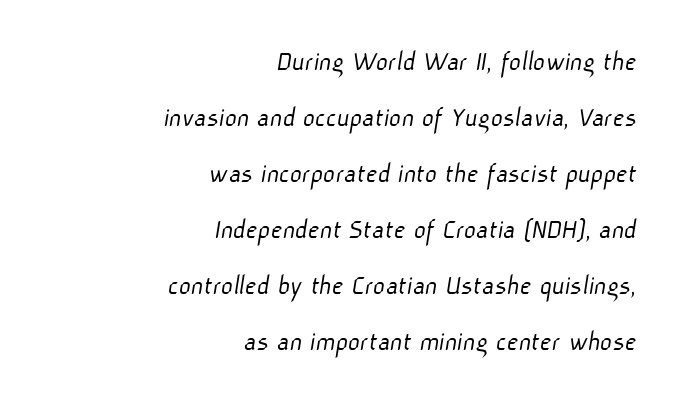
The image shows 29 px light sans-serif type; set right-aligned, loose line spacing (1.93x), normal letter spacing, not underlined; low stroke contrast and a medium x-height.
